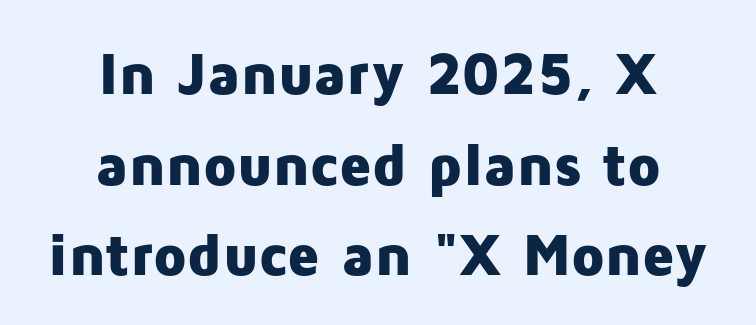
Q: Is the text bold? A: Yes.
Q: Is the text italic (slanted)? A: No, it is upright.
Q: Is the typeface a serif or a sans-serif typeface? A: Sans-serif.
Q: Is the text underlined? A: No.
Q: How is the paragraph aligned? A: Centered.
Q: Is the spacing between letters normal or unusually wide? A: Normal.
Q: Is the spacing between lines tight, normal or loose? A: Normal.
Q: Width (condensed, normal, or wide)? A: Normal.
Q: Stroke contrast? A: Low.
Q: x-height? A: Medium.
Q: Monospaced? A: No.
